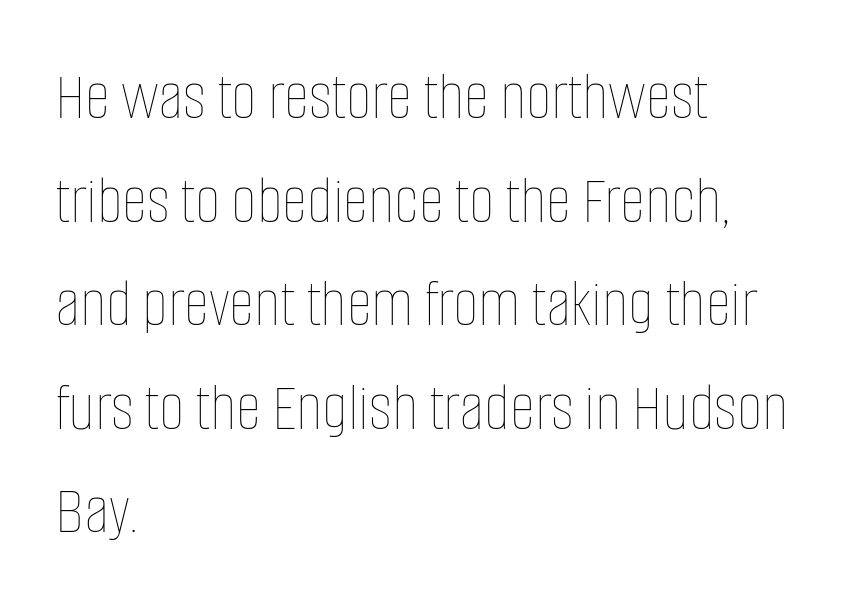
{"italic": "no", "bold": "no", "weight": "thin", "width": "condensed", "stroke_contrast": "low", "x_height": "large", "monospaced": "no", "underline": "no", "align": "left", "line_spacing": "normal", "line_spacing_ratio": 1.48, "letter_spacing": "normal", "letter_spacing_em": 0.0, "glyph_px": 70}
